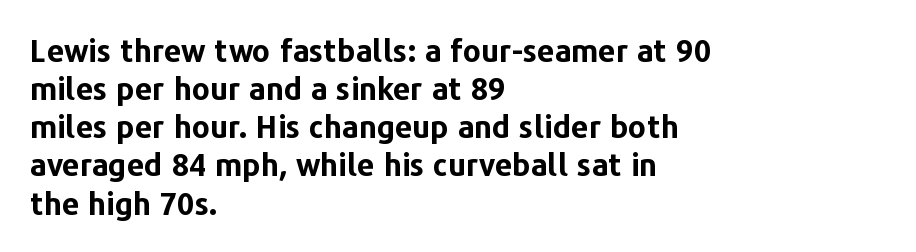
Regarding serifs, this sample does without them. Vertical strokes here are truly vertical. Left-aligned paragraph, ragged on the right. Anything drawn beneath the words? Only blank space. Look at the stroke-to-counter ratio: heavy, a bold. Spacing verdict: proportional, widths tailored to each character.
